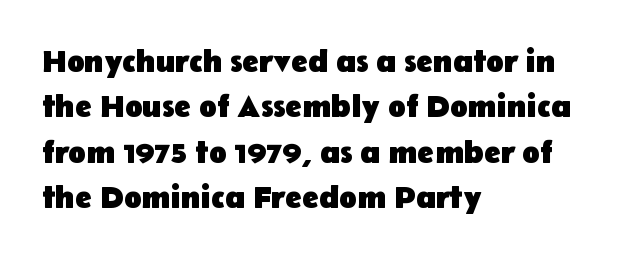
{"serif": "no", "italic": "no", "bold": "yes", "weight": "heavy", "width": "normal", "stroke_contrast": "low", "x_height": "medium", "monospaced": "no", "underline": "no", "align": "left", "line_spacing": "normal", "line_spacing_ratio": 1.42, "letter_spacing": "normal", "letter_spacing_em": 0.0, "glyph_px": 32}
